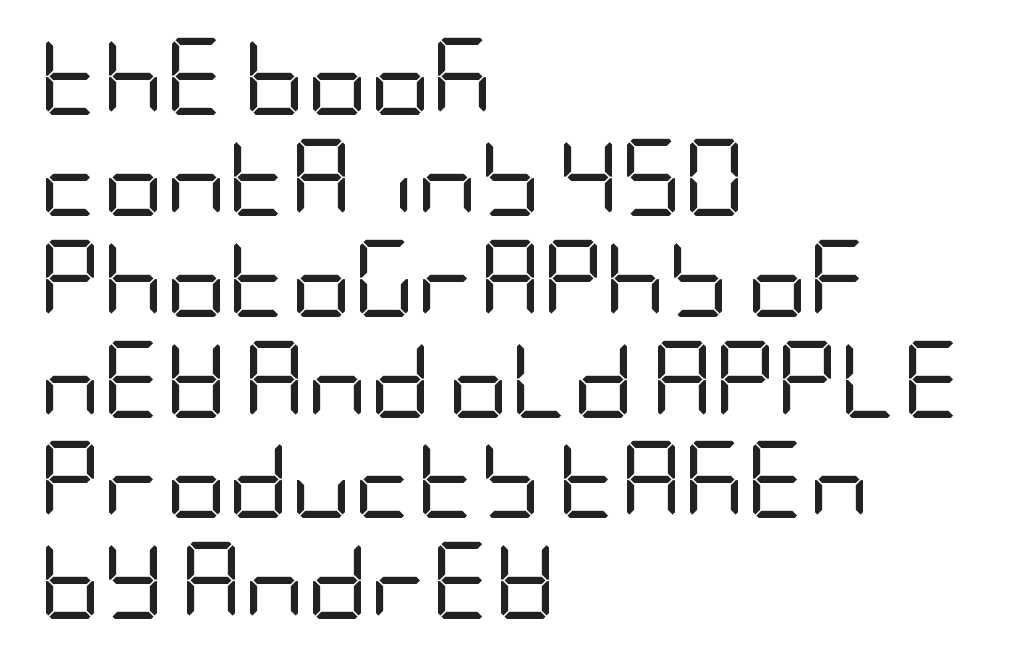
{"serif": "no", "italic": "no", "bold": "no", "weight": "regular", "width": "condensed", "stroke_contrast": "low", "x_height": "large", "underline": "no", "align": "left", "line_spacing": "normal", "line_spacing_ratio": 1.31, "letter_spacing": "normal", "letter_spacing_em": 0.0, "glyph_px": 77}
